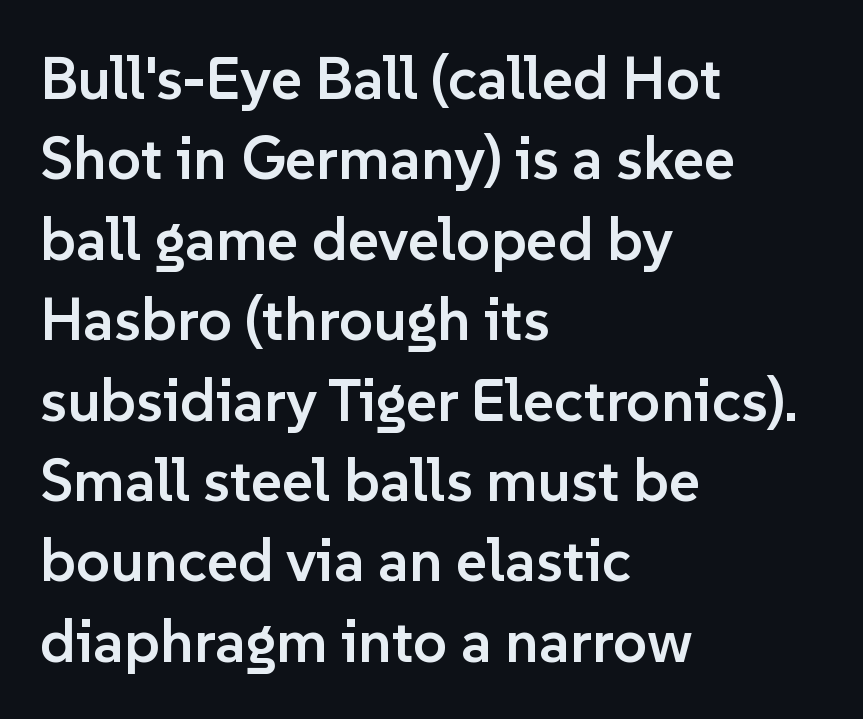
Q: Is the text bold? A: Semi-bold.
Q: Is the text italic (slanted)? A: No, it is upright.
Q: Is the typeface a serif or a sans-serif typeface? A: Sans-serif.
Q: Is the text underlined? A: No.
Q: How is the paragraph aligned? A: Left-aligned.
Q: Is the spacing between letters normal or unusually wide? A: Normal.
Q: Is the spacing between lines tight, normal or loose? A: Normal.
Q: Width (condensed, normal, or wide)? A: Normal.
Q: Stroke contrast? A: Low.
Q: x-height? A: Medium.
Q: Monospaced? A: No.
